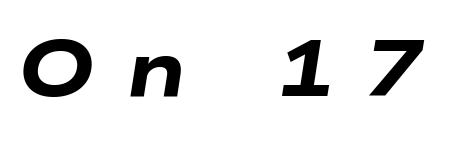
Clear beneath every line of the passage. Proportional: the letters do not fall into vertical columns. Yep, that's italic — everything's leaning. Each word looks stretched out because of the extra space between its letters. Every letter is thick-stroked: bold, no question.
